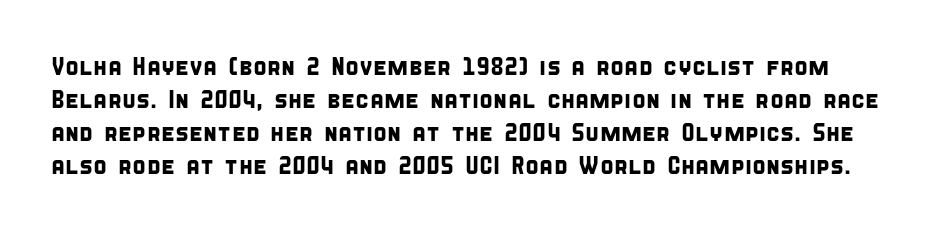
Q: Is the text underlined? A: No.
Q: Is the spacing between letters normal or unusually wide? A: Normal.
Q: Is the spacing between lines tight, normal or loose? A: Normal.
